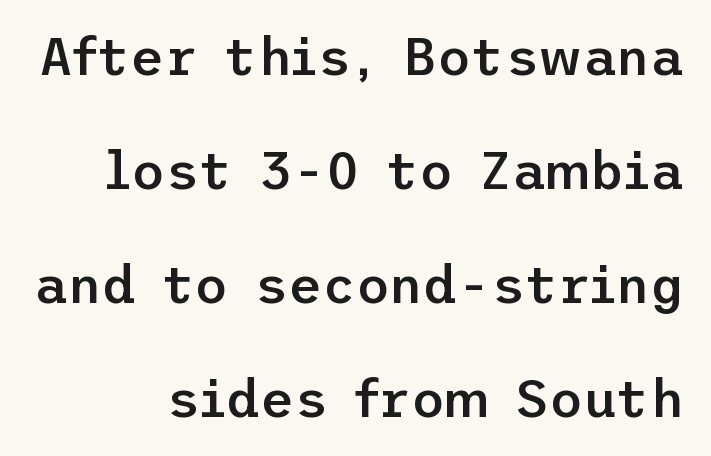
Typographic density is moderately raised because the face is semibold. Quick note: underline off. No italicization has been applied; the sample stays upright. The gaps between neighbouring characters are ordinary and unremarkable. Does the leading feel generous? Absolutely, it's lavish.
